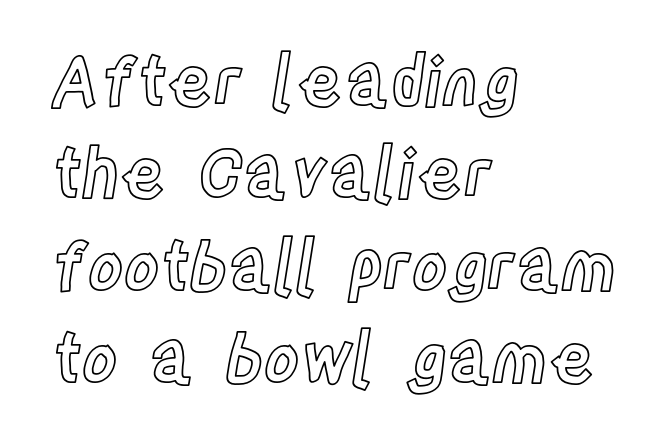
The image shows 68 px condensed type; set left-aligned, normal line spacing (1.36x), normal letter spacing, not underlined; a large x-height.
